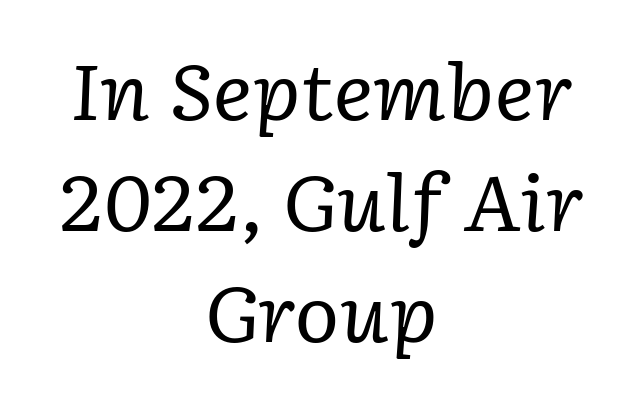
The image shows 77 px regular-weight serif type, italic (leaning right); set centered, normal line spacing (1.44x), normal letter spacing, not underlined; low stroke contrast and a medium x-height.
